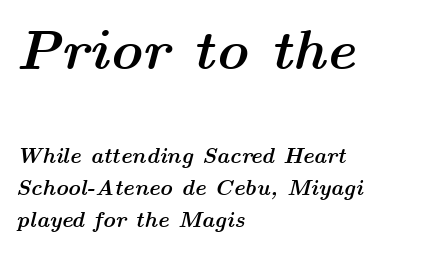
Q: Is the text bold? A: Yes.
Q: Is the text italic (slanted)? A: Yes, it leans right by about 14 degrees.
Q: Is the text underlined? A: No.
Q: How is the paragraph aligned? A: Left-aligned.
Q: Is the spacing between letters normal or unusually wide? A: Normal.
Q: Is the spacing between lines tight, normal or loose? A: Normal.
Q: Which block of text is set in a larger size, the first (top) or the second (bottom)? A: The first (top) one.
Q: Width (condensed, normal, or wide)? A: Wide.
Q: Stroke contrast? A: Medium.
Q: x-height? A: Medium.
Q: Monospaced? A: No.
